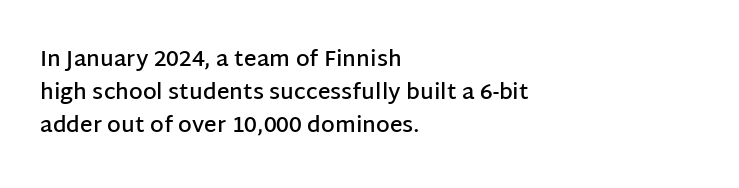
Q: Is the text bold? A: Semi-bold.
Q: Is the text italic (slanted)? A: No, it is upright.
Q: Is the text underlined? A: No.
Q: How is the paragraph aligned? A: Left-aligned.
Q: Is the spacing between letters normal or unusually wide? A: Normal.
Q: Is the spacing between lines tight, normal or loose? A: Normal.
